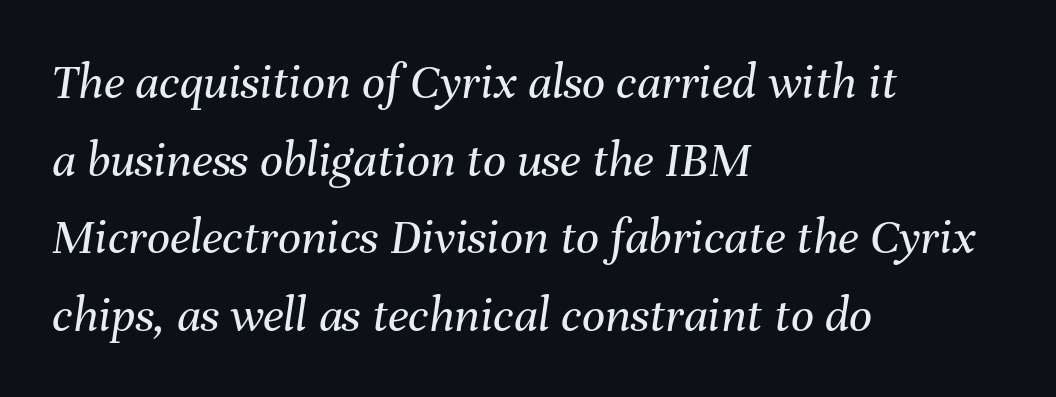
{"italic": "yes", "lean": "right", "slant_degrees": 8, "bold": "no", "weight": "regular", "width": "normal", "stroke_contrast": "medium", "x_height": "medium", "monospaced": "no", "underline": "no", "align": "left", "line_spacing": "normal", "line_spacing_ratio": 1.52, "letter_spacing": "normal", "letter_spacing_em": 0.0, "glyph_px": 51}
